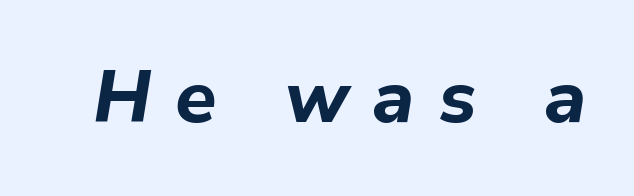
Q: Is the text bold? A: Yes.
Q: Is the text italic (slanted)? A: Yes, it leans right by about 9 degrees.
Q: Is the text underlined? A: No.
Q: Is the spacing between letters normal or unusually wide? A: Unusually wide.
Q: Width (condensed, normal, or wide)? A: Normal.
Q: Stroke contrast? A: Low.
Q: x-height? A: Medium.
Q: Monospaced? A: No.
